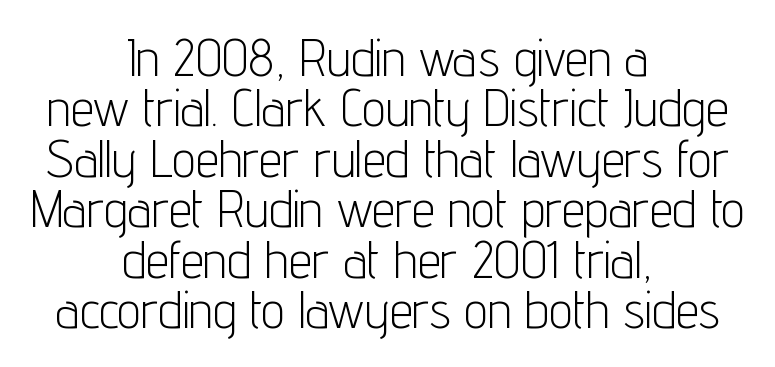
Q: Is the text bold? A: No.
Q: Is the text italic (slanted)? A: No, it is upright.
Q: Is the typeface a serif or a sans-serif typeface? A: Sans-serif.
Q: Is the text underlined? A: No.
Q: How is the paragraph aligned? A: Centered.
Q: Is the spacing between letters normal or unusually wide? A: Normal.
Q: Is the spacing between lines tight, normal or loose? A: Tight.
Q: Width (condensed, normal, or wide)? A: Condensed.
Q: Stroke contrast? A: Low.
Q: x-height? A: Medium.
Q: Monospaced? A: No.
